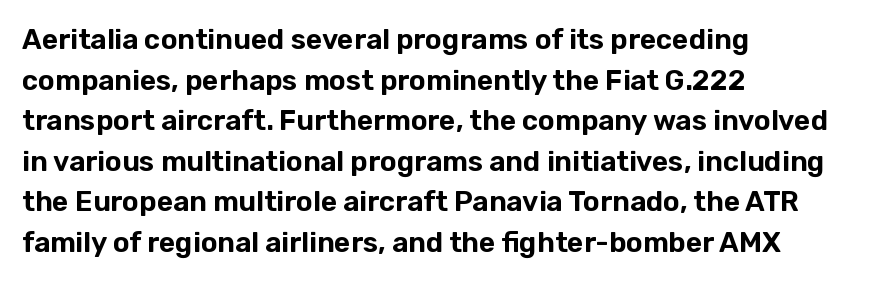
The image shows 28 px sans-serif type, upright; set left-aligned, normal line spacing (1.45x), normal letter spacing, not underlined; low stroke contrast and a medium x-height.
